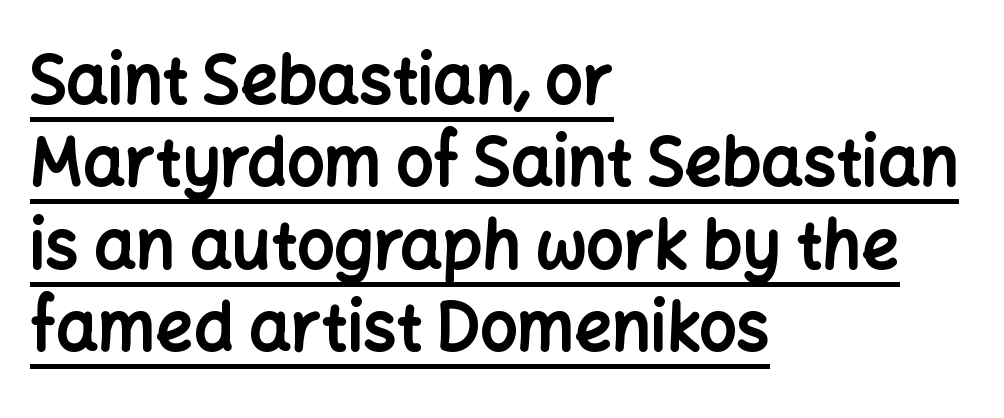
The image shows 66 px bold sans-serif type, upright; set left-aligned, normal line spacing (1.25x), normal letter spacing, underlined; low stroke contrast and a medium x-height.
